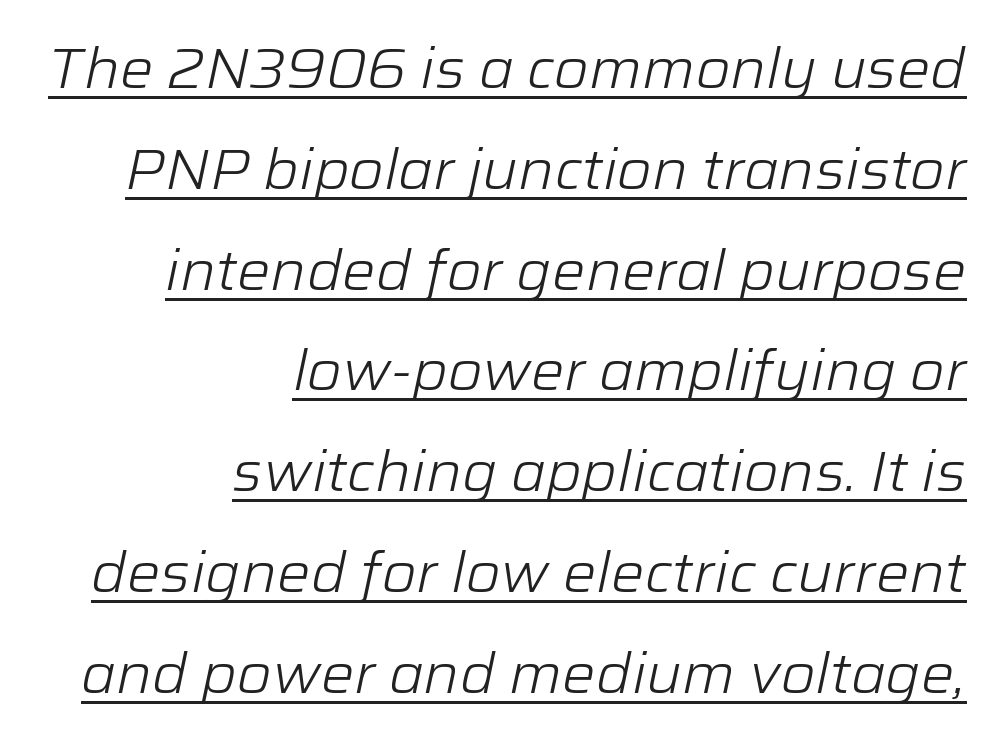
Q: Is the text bold? A: No.
Q: Is the text italic (slanted)? A: Yes, it leans right by about 12 degrees.
Q: Is the text underlined? A: Yes.
Q: How is the paragraph aligned? A: Right-aligned.
Q: Is the spacing between letters normal or unusually wide? A: Normal.
Q: Width (condensed, normal, or wide)? A: Normal.
Q: Stroke contrast? A: Low.
Q: x-height? A: Medium.
Q: Monospaced? A: No.
